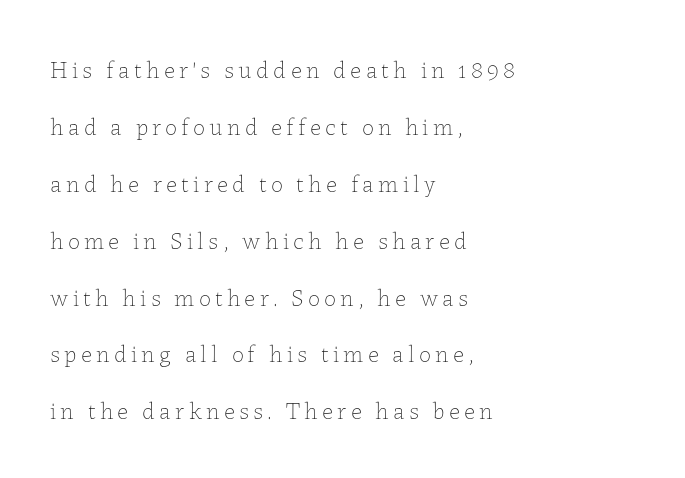
The image shows 24 px text type, upright; set left-aligned, loose line spacing (2.37x), not underlined.
